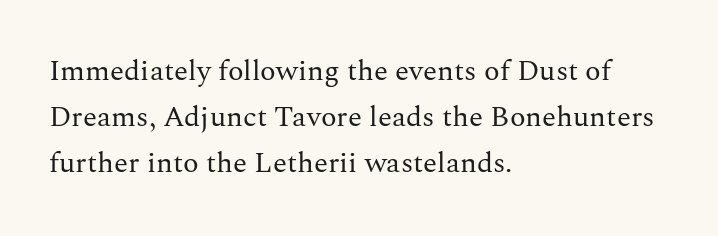
Q: Is the text bold? A: No.
Q: Is the text italic (slanted)? A: No, it is upright.
Q: Is the typeface a serif or a sans-serif typeface? A: Serif.
Q: Is the text underlined? A: No.
Q: How is the paragraph aligned? A: Left-aligned.
Q: Is the spacing between letters normal or unusually wide? A: Normal.
Q: Is the spacing between lines tight, normal or loose? A: Normal.
Q: Width (condensed, normal, or wide)? A: Normal.
Q: Stroke contrast? A: Medium.
Q: x-height? A: Medium.
Q: Monospaced? A: No.
